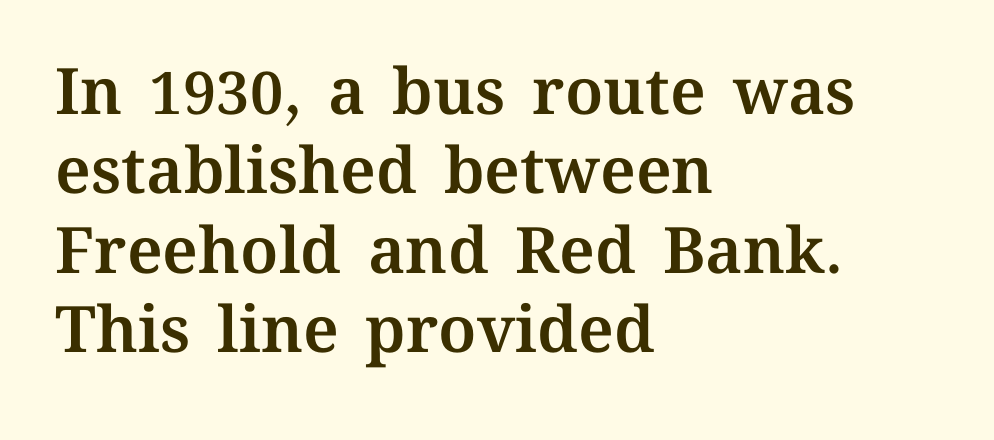
The image shows 64 px text type, upright; set left-aligned, line spacing 1.24x, normal letter spacing, not underlined; medium stroke contrast and a medium x-height.
